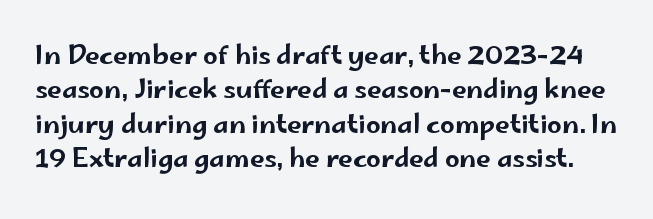
The image shows 26 px text type, upright; set normal line spacing (1.32x), normal letter spacing, not underlined.
